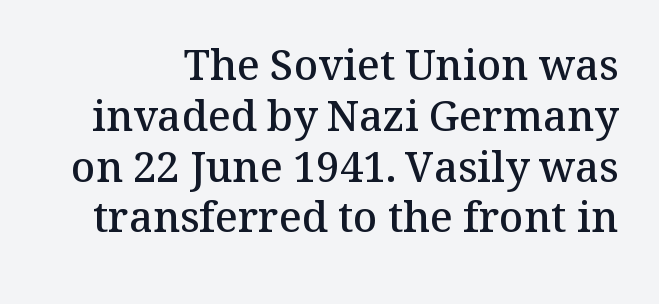
Q: Is the text bold? A: Semi-bold.
Q: Is the text italic (slanted)? A: No, it is upright.
Q: Is the typeface a serif or a sans-serif typeface? A: Serif.
Q: Is the text underlined? A: No.
Q: Is the spacing between letters normal or unusually wide? A: Normal.
Q: Width (condensed, normal, or wide)? A: Normal.
Q: Stroke contrast? A: Medium.
Q: x-height? A: Medium.
Q: Monospaced? A: No.
